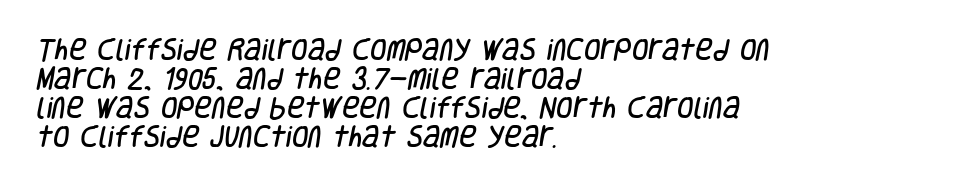
Q: Is the text underlined? A: No.
Q: How is the paragraph aligned? A: Left-aligned.
Q: Is the spacing between letters normal or unusually wide? A: Normal.
